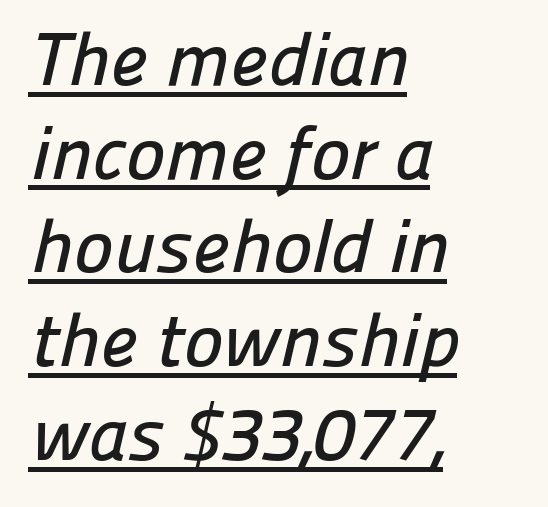
{"serif": "no", "width": "normal", "stroke_contrast": "low", "x_height": "medium", "monospaced": "no", "underline": "yes", "align": "left", "line_spacing": "normal", "line_spacing_ratio": 1.25, "letter_spacing": "normal", "letter_spacing_em": 0.0, "glyph_px": 75}
